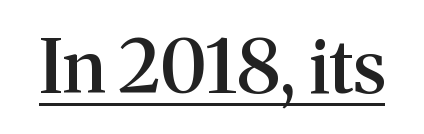
Q: Is the text bold? A: Semi-bold.
Q: Is the text italic (slanted)? A: No, it is upright.
Q: Is the typeface a serif or a sans-serif typeface? A: Serif.
Q: Is the text underlined? A: Yes.
Q: Is the spacing between letters normal or unusually wide? A: Normal.
Q: Width (condensed, normal, or wide)? A: Normal.
Q: Stroke contrast? A: Medium.
Q: x-height? A: Medium.
Q: Monospaced? A: No.
